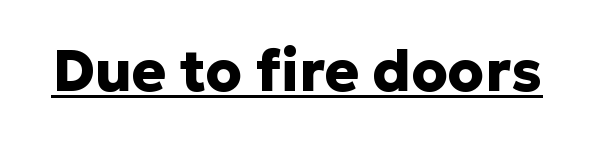
Q: Is the text bold? A: Yes.
Q: Is the text italic (slanted)? A: No, it is upright.
Q: Is the typeface a serif or a sans-serif typeface? A: Sans-serif.
Q: Is the text underlined? A: Yes.
Q: Is the spacing between letters normal or unusually wide? A: Normal.
Q: Width (condensed, normal, or wide)? A: Normal.
Q: Stroke contrast? A: Low.
Q: x-height? A: Medium.
Q: Monospaced? A: No.
